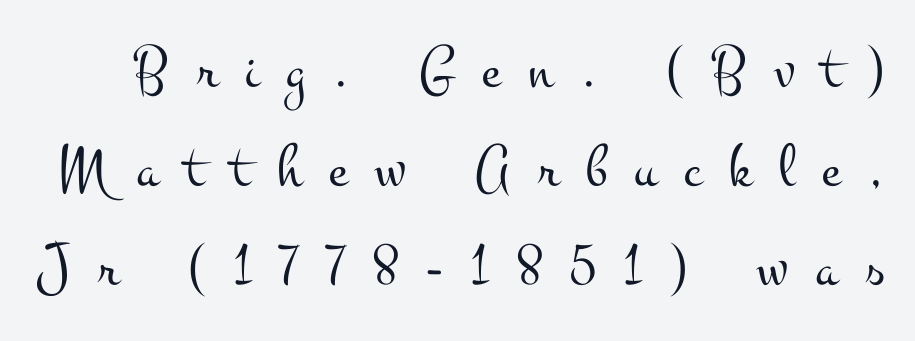
Glyph-to-glyph distance is far greater than everyday printed text. Note the varied advance widths — an 'i' is clearly narrower than an 'm'. Stroke mass is kept to a normal reading level or below. A clean baseline with only descenders dipping below it.
